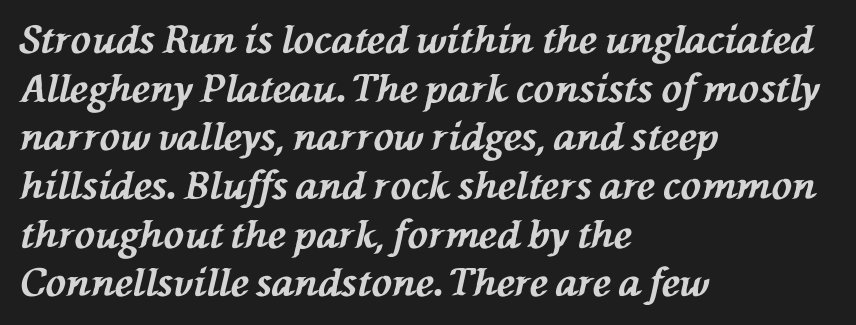
The leading is moderate, giving the passage an even texture. Line beginnings align vertically; line endings do not. These lines are rendered in a variable-pitch font. The lettering tilts uniformly, giving the passage an italic look.
